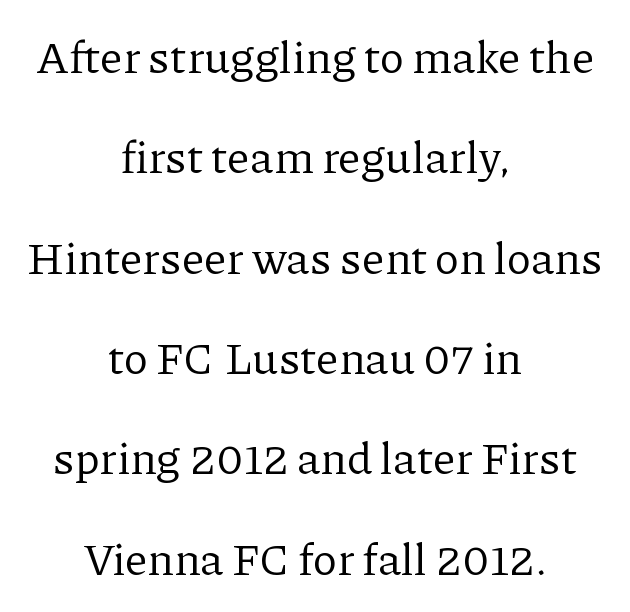
Q: Is the text bold? A: No.
Q: Is the text italic (slanted)? A: No, it is upright.
Q: Is the typeface a serif or a sans-serif typeface? A: Serif.
Q: Is the text underlined? A: No.
Q: How is the paragraph aligned? A: Centered.
Q: Is the spacing between letters normal or unusually wide? A: Normal.
Q: Is the spacing between lines tight, normal or loose? A: Loose.
Q: Width (condensed, normal, or wide)? A: Normal.
Q: Stroke contrast? A: Low.
Q: x-height? A: Medium.
Q: Monospaced? A: No.
